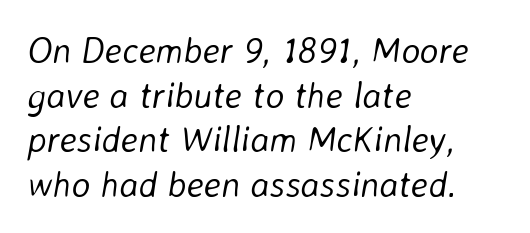
The image shows 36 px light type, italic (leaning right); set left-aligned, line spacing 1.24x, normal letter spacing, not underlined; low stroke contrast and a medium x-height.
